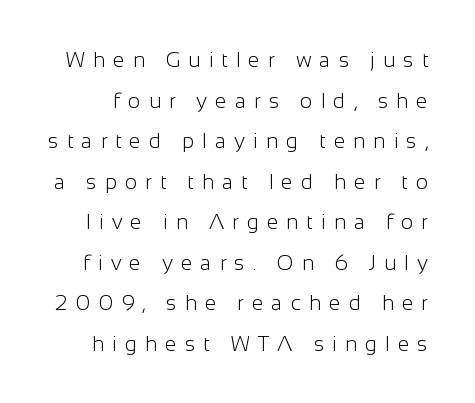
The image shows 21 px text type, upright; set loose line spacing (1.93x), unusually wide letter spacing (+0.38 em), not underlined.
